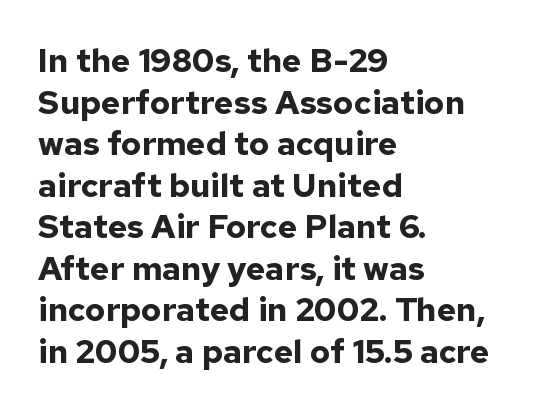
The image shows 33 px bold sans-serif type, upright; set left-aligned, normal line spacing (1.26x), normal letter spacing, not underlined; low stroke contrast and a medium x-height.
